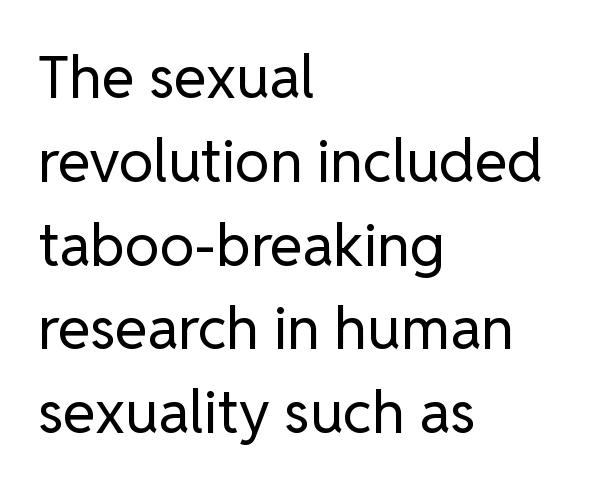
Q: Is the text bold? A: No.
Q: Is the text italic (slanted)? A: No, it is upright.
Q: Is the typeface a serif or a sans-serif typeface? A: Sans-serif.
Q: Is the text underlined? A: No.
Q: How is the paragraph aligned? A: Left-aligned.
Q: Is the spacing between letters normal or unusually wide? A: Normal.
Q: Is the spacing between lines tight, normal or loose? A: Normal.
Q: Width (condensed, normal, or wide)? A: Normal.
Q: Stroke contrast? A: Low.
Q: x-height? A: Medium.
Q: Monospaced? A: No.
